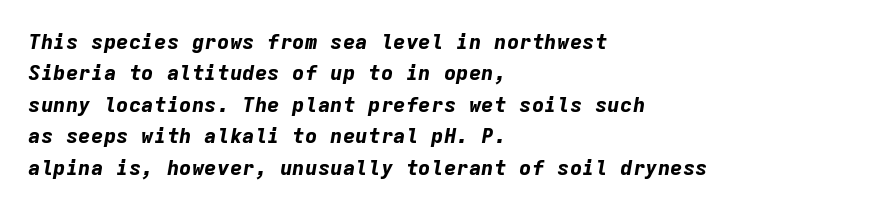
{"italic": "yes", "lean": "right", "slant_degrees": 9, "bold": "yes", "underline": "no", "align": "left", "line_spacing": "normal", "line_spacing_ratio": 1.5, "letter_spacing": "normal", "letter_spacing_em": 0.0, "glyph_px": 21}
